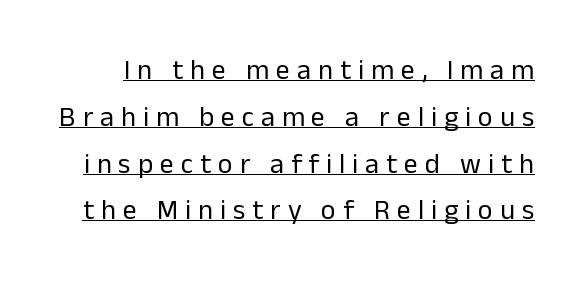
The font is comparable to plain body text, perhaps lighter. This is underlined copy, the kind a proofreader might mark for attention. It's the straight-up-and-down kind of type. Letterform terminals end flat and unadorned throughout the passage. The rendering uses a moderate line-height, typical for paragraphs.
